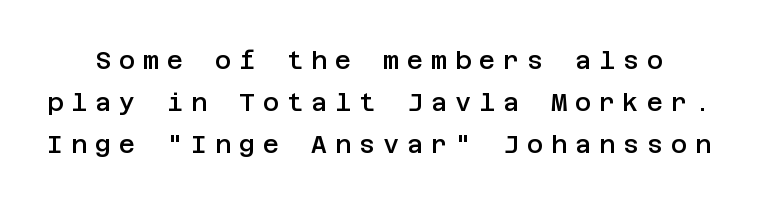
If you measured baseline to baseline, you'd find a middling distance. What weight is shown? A semibold, between regular and bold. Here the glyphs are tracked loosely, breaking word shapes into spaced letters. Descender tails drop into unmarked territory.
